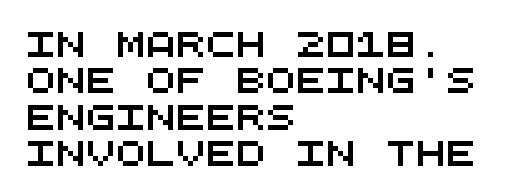
{"underline": "no", "align": "left", "line_spacing": "normal", "line_spacing_ratio": 1.46, "letter_spacing": "normal", "letter_spacing_em": 0.0, "glyph_px": 25}
